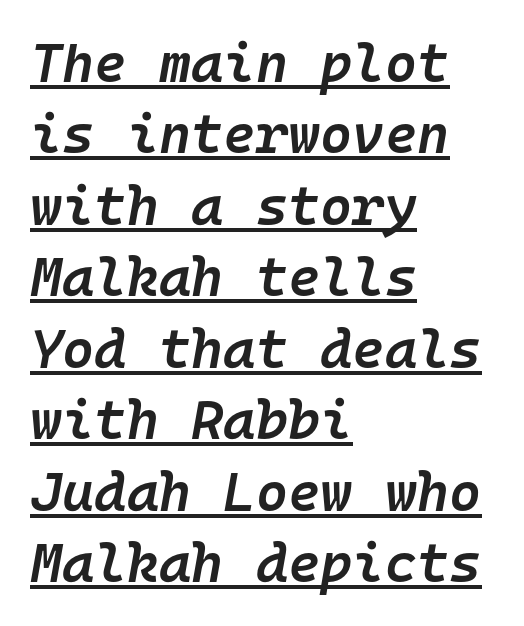
The font is running at a semibold setting, under full bold. If you drew a ruler down the left edge, every line would touch it. A typesetter would call this zero additional tracking. The letters march in equal steps, a hallmark of fixed-pitch type. The passage shown leans; its letterforms are oblique. A typographer would call this underscored text.
